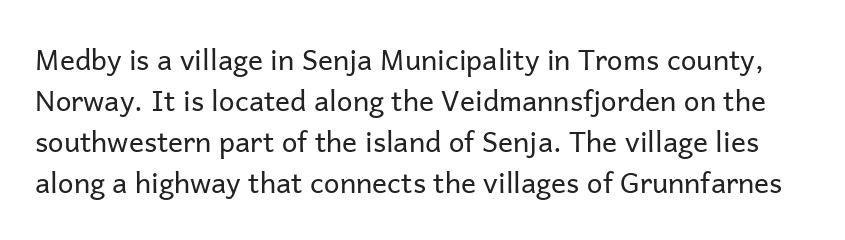
The image shows 28 px regular-weight sans-serif type, upright; set normal line spacing (1.47x), normal letter spacing, not underlined; low stroke contrast and a medium x-height.
